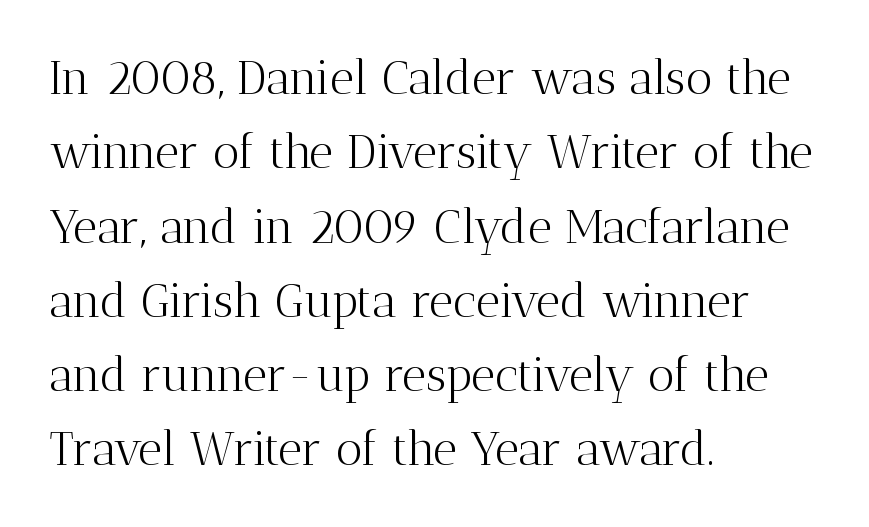
The image shows 47 px light serif type, upright; set left-aligned, normal line spacing (1.58x), normal letter spacing, not underlined; medium stroke contrast and a medium x-height.
